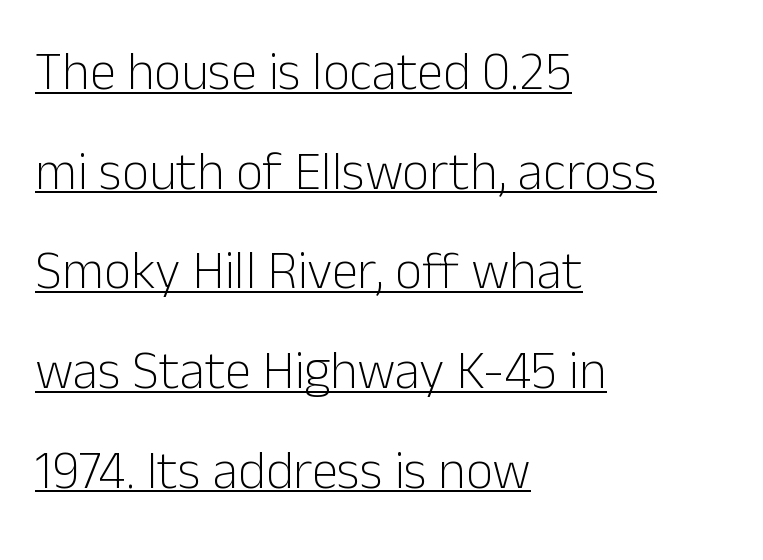
Q: Is the text bold? A: No.
Q: Is the text italic (slanted)? A: No, it is upright.
Q: Is the typeface a serif or a sans-serif typeface? A: Sans-serif.
Q: Is the text underlined? A: Yes.
Q: How is the paragraph aligned? A: Left-aligned.
Q: Is the spacing between letters normal or unusually wide? A: Normal.
Q: Width (condensed, normal, or wide)? A: Normal.
Q: Stroke contrast? A: Low.
Q: x-height? A: Medium.
Q: Monospaced? A: No.
